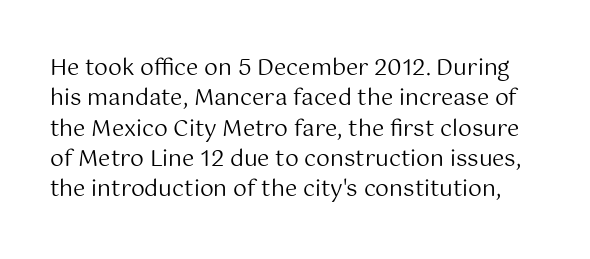
Unlike italic type, these characters show no tilt at all. The passage shown stacks its lines at a standard gap. Weight: not bold — regular or lighter. The gap between lines stays unmarked.
